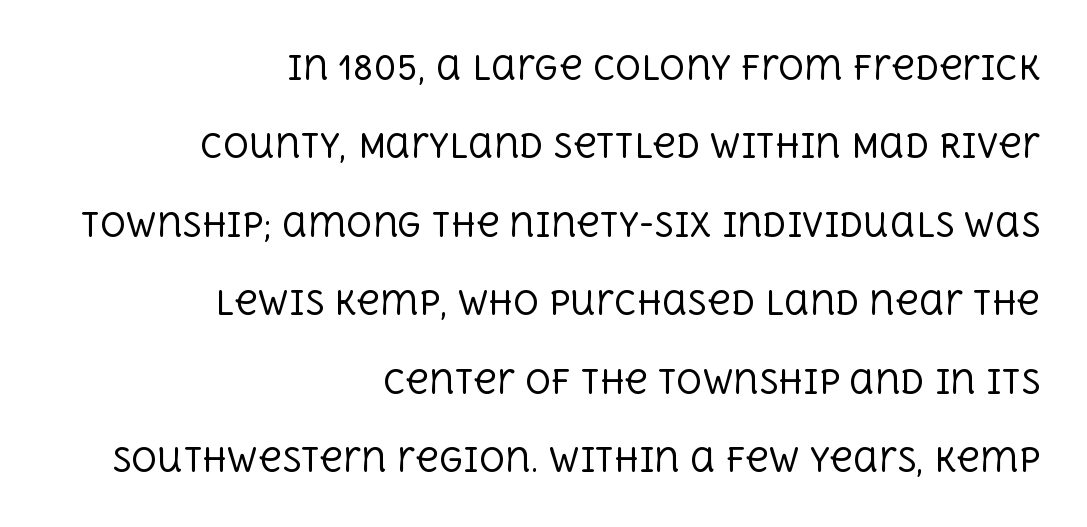
Students, observe: this is what heavily led, spacious text looks like. Serif or sans? Serif — the stroke terminals have little feet. Does extra space separate the letters? No, they use regular spacing. One-word summary of the alignment: right. The specimen omits any rule beneath the text block's lines. Spacing verdict: proportional, widths tailored to each character.
